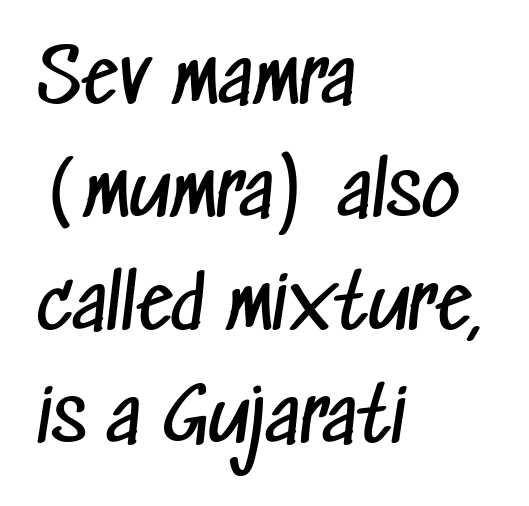
Type without underlining. Varying glyph widths throughout — classic text-font behaviour. What stands out about the letter spacing? Nothing — it is the standard amount. The setting favours the left margin, as ordinary paragraphs usually do. No extra ink here — the face is not bold.
